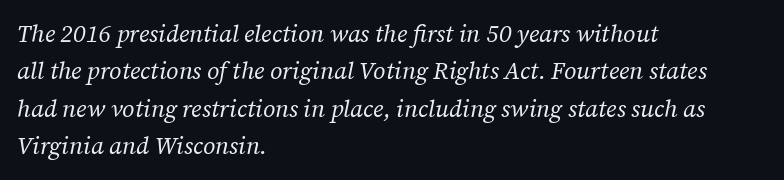
The passage shown leans; its letterforms are oblique. Underline: absent. Inter-character spacing is left at the font's built-in metrics. A quiet, ordinary-to-light weight characterises the typeface.
